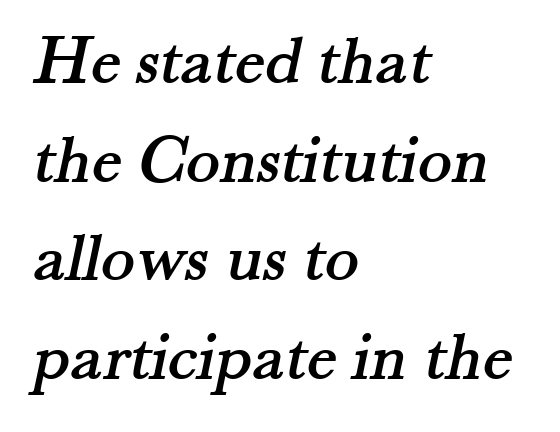
The image shows 71 px serif type; set left-aligned, normal line spacing (1.39x), normal letter spacing, not underlined; medium stroke contrast and a small x-height.
